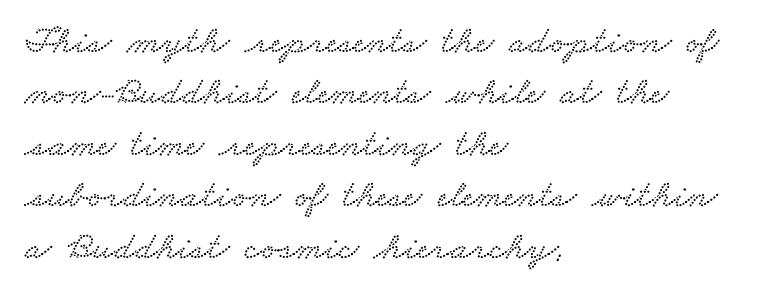
{"serif": "yes", "width": "wide", "stroke_contrast": "low", "x_height": "small", "monospaced": "no", "underline": "no", "align": "left", "line_spacing": "normal", "line_spacing_ratio": 1.32, "letter_spacing": "normal", "letter_spacing_em": 0.0, "glyph_px": 39}
